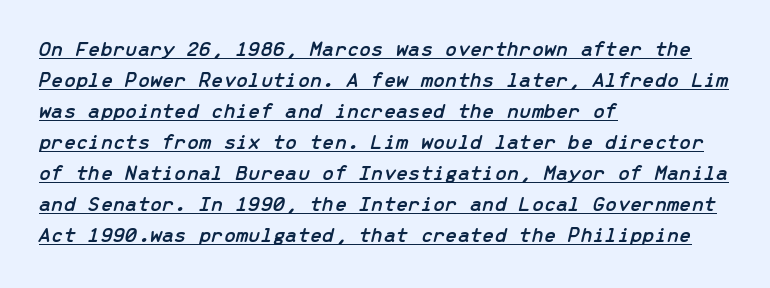
How would I describe the line gaps? Plain and ordinary. In designer terms, the underline attribute is active on this setting. The lines in this sample share a left origin and differ only in where they stop. Quick note: italic. Compared with typical body copy, the letter spacing here is the same.
